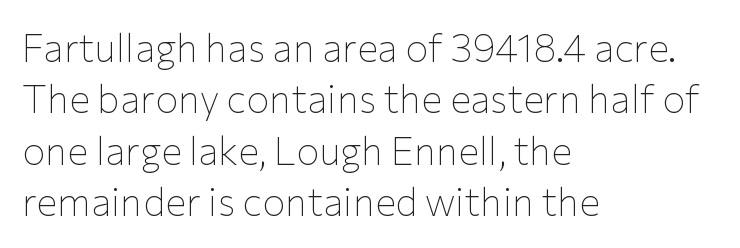
The space beneath each line is pristine and unruled. Students, observe: this is what conventionally led text looks like. Spacing verdict: proportional, widths tailored to each character. The glyphs in this specimen are sans serif. Style check: upright. Teacher's note: observe the even left margin — that is flush-left alignment.
